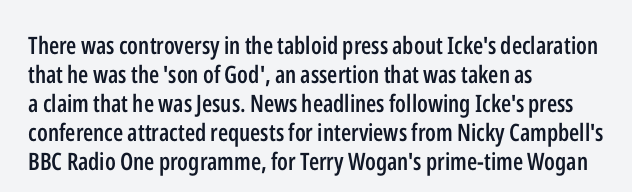
The image shows 24 px text type, upright; set left-aligned, line spacing 1.21x, normal letter spacing, not underlined.
